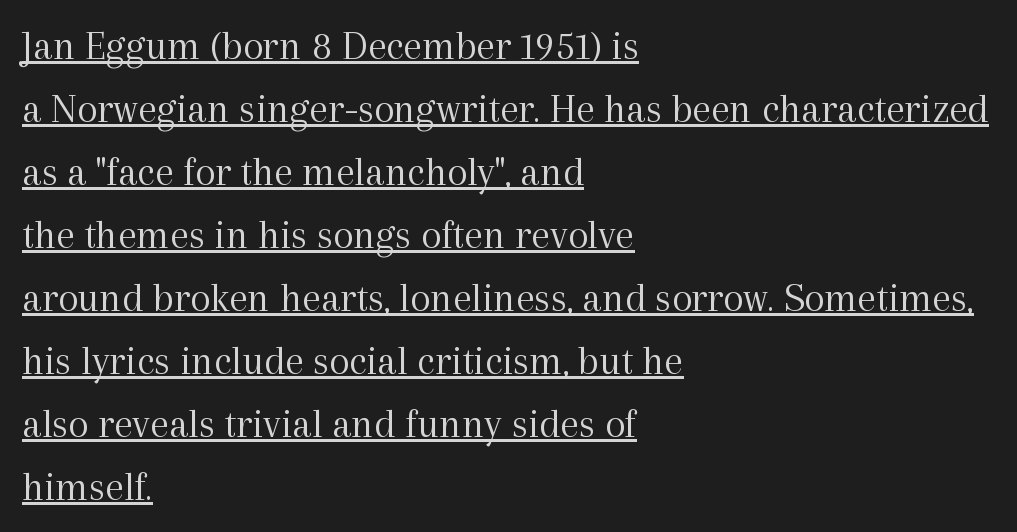
Posture: straight, roman, zero tilt. The string is rendered with underlining switched on. Do the characters align in a grid? No, the font is proportional. The passage shown stacks its lines at a standard gap.
